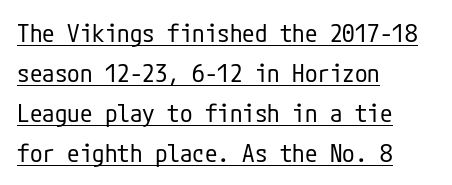
Q: Is the text bold? A: No.
Q: Is the text italic (slanted)? A: No, it is upright.
Q: Is the text underlined? A: Yes.
Q: How is the paragraph aligned? A: Left-aligned.
Q: Is the spacing between letters normal or unusually wide? A: Normal.
Q: Is the spacing between lines tight, normal or loose? A: Normal.
